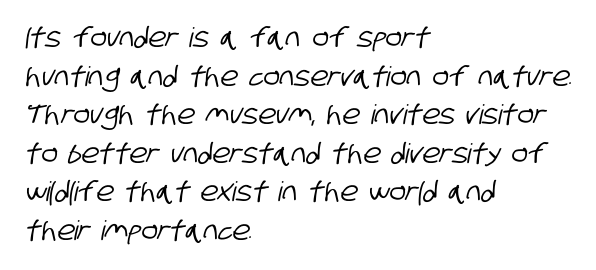
The image shows 27 px text type; set left-aligned, normal line spacing (1.43x), normal letter spacing, not underlined.
